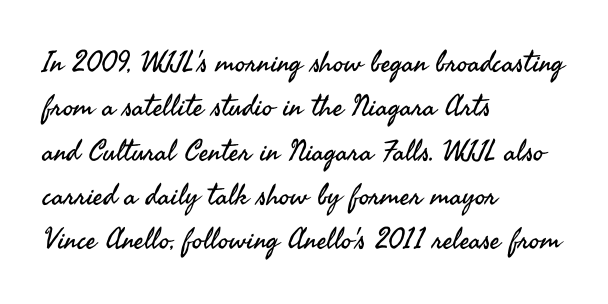
The line-height multiplier appears to be the usual default. Each letter keeps its own natural width here, so spacing adapts to shape. Summary of weight: not heavy and not bold. Spacing between characters is what you'd get straight out of the box. In CSS terms this would be text-align: left.
